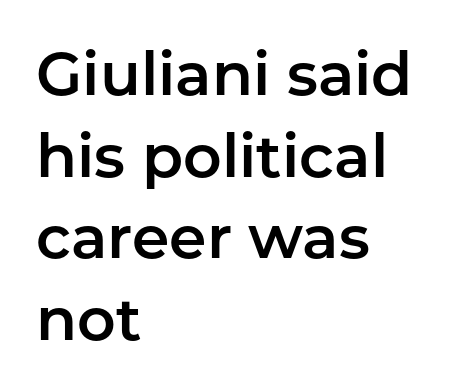
Words float on clear page, feet unadorned. The face used here is rendered with its standard letterfit. The letters stand upright; this is a roman face. You can tell from the bare stems that sans-serif type was used.
